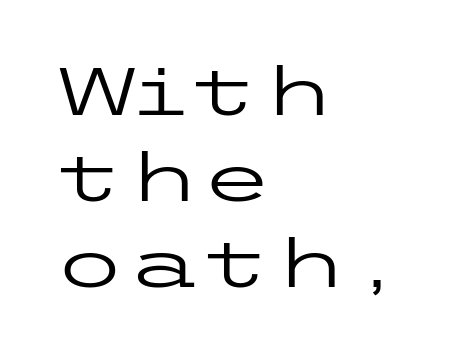
Q: Is the text bold? A: No.
Q: Is the text italic (slanted)? A: No, it is upright.
Q: Is the typeface a serif or a sans-serif typeface? A: Sans-serif.
Q: Is the text underlined? A: No.
Q: How is the paragraph aligned? A: Left-aligned.
Q: Is the spacing between letters normal or unusually wide? A: Normal.
Q: Is the spacing between lines tight, normal or loose? A: Normal.
Q: Width (condensed, normal, or wide)? A: Wide.
Q: Stroke contrast? A: Low.
Q: x-height? A: Medium.
